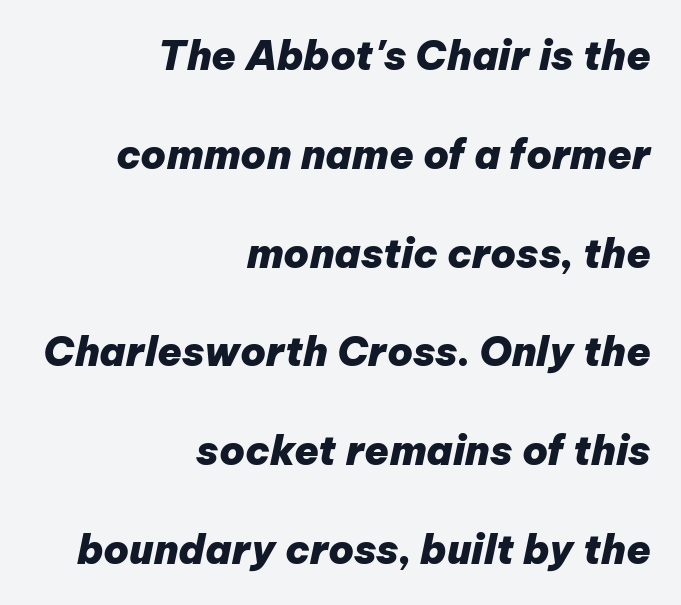
Q: Is the text bold? A: Yes.
Q: Is the text italic (slanted)? A: Yes, it leans right by about 12 degrees.
Q: Is the text underlined? A: No.
Q: How is the paragraph aligned? A: Right-aligned.
Q: Is the spacing between letters normal or unusually wide? A: Normal.
Q: Is the spacing between lines tight, normal or loose? A: Loose.
Q: Width (condensed, normal, or wide)? A: Normal.
Q: Stroke contrast? A: Low.
Q: x-height? A: Medium.
Q: Monospaced? A: No.
